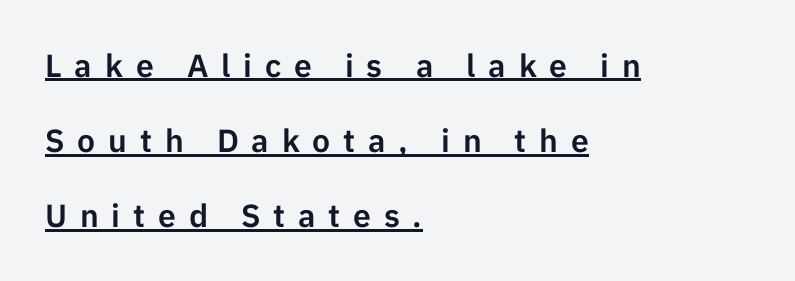
Q: Is the text italic (slanted)? A: No, it is upright.
Q: Is the typeface a serif or a sans-serif typeface? A: Sans-serif.
Q: Is the text underlined? A: Yes.
Q: How is the paragraph aligned? A: Left-aligned.
Q: Is the spacing between letters normal or unusually wide? A: Unusually wide.
Q: Is the spacing between lines tight, normal or loose? A: Loose.
Q: Width (condensed, normal, or wide)? A: Normal.
Q: Stroke contrast? A: Low.
Q: x-height? A: Medium.
Q: Monospaced? A: No.
